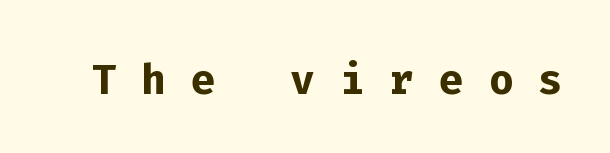
The image shows 58 px semibold sans-serif type, upright, monospaced; set unusually wide letter spacing (+0.43 em), not underlined; low stroke contrast and a medium x-height.
